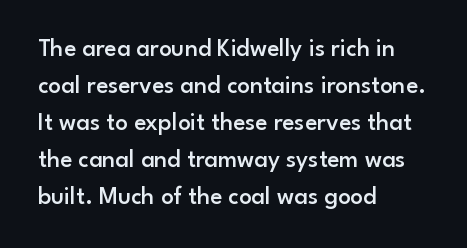
The image shows 25 px text type, upright; set left-aligned, normal line spacing (1.48x), normal letter spacing, not underlined.
